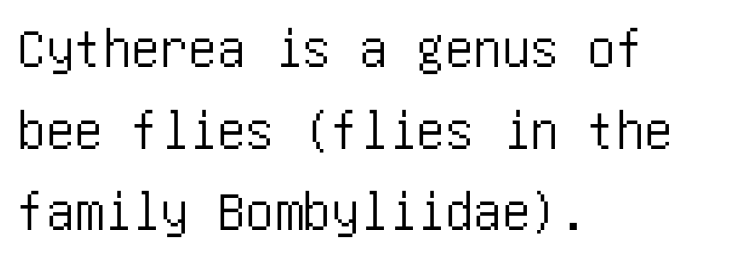
Q: Is the text italic (slanted)? A: No, it is upright.
Q: Is the typeface a serif or a sans-serif typeface? A: Sans-serif.
Q: Is the text underlined? A: No.
Q: How is the paragraph aligned? A: Left-aligned.
Q: Is the spacing between letters normal or unusually wide? A: Normal.
Q: Is the spacing between lines tight, normal or loose? A: Normal.
Q: Width (condensed, normal, or wide)? A: Condensed.
Q: Stroke contrast? A: Low.
Q: x-height? A: Large.
